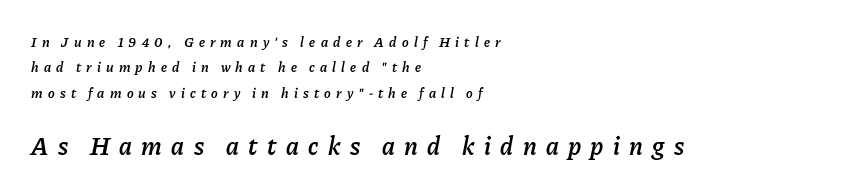
{"italic": "yes", "lean": "right", "slant_degrees": 11, "bold": "semi", "underline": "no", "align": "left", "line_spacing_ratio": 1.81, "letter_spacing": "wide", "letter_spacing_em": 0.37, "larger_block": "second", "size_ratio": 1.79, "glyph_px": 25}
